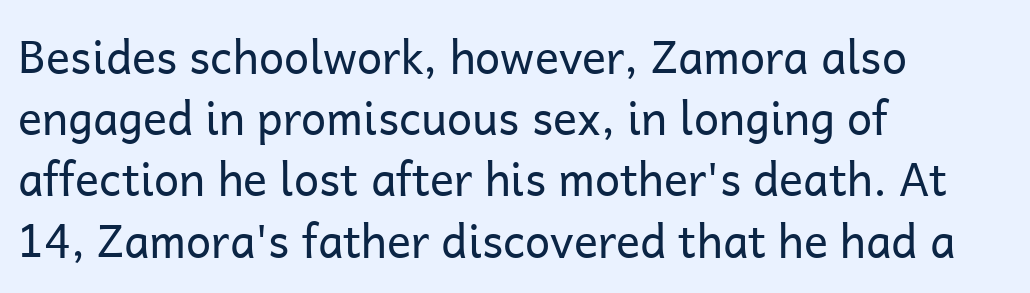
Q: Is the text bold? A: No.
Q: Is the text italic (slanted)? A: No, it is upright.
Q: Is the typeface a serif or a sans-serif typeface? A: Sans-serif.
Q: Is the text underlined? A: No.
Q: How is the paragraph aligned? A: Left-aligned.
Q: Is the spacing between letters normal or unusually wide? A: Normal.
Q: Is the spacing between lines tight, normal or loose? A: Normal.
Q: Width (condensed, normal, or wide)? A: Normal.
Q: Stroke contrast? A: Low.
Q: x-height? A: Medium.
Q: Monospaced? A: No.
